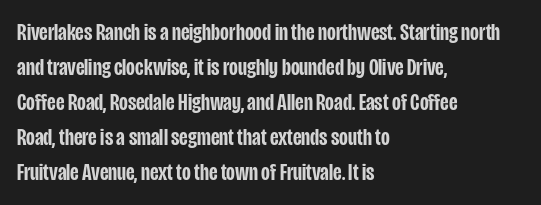
{"italic": "no", "bold": "semi", "underline": "no", "align": "left", "line_spacing": "normal", "line_spacing_ratio": 1.46, "letter_spacing": "normal", "letter_spacing_em": 0.0, "glyph_px": 24}
